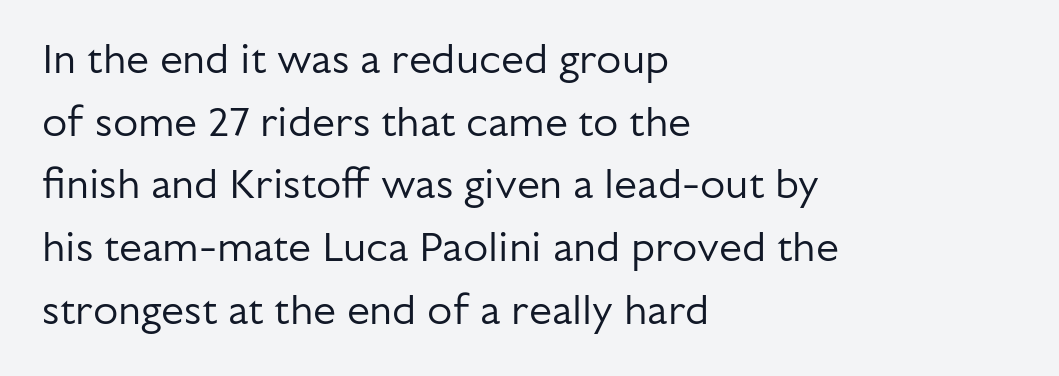
Check where the strokes stop: nothing finishes them off — pure sans. The font's upright variant was chosen for this text. The ragged edge is on the right, which tells us the setting is flush left. No letter is thick-stroked: the sample isn't bold.
